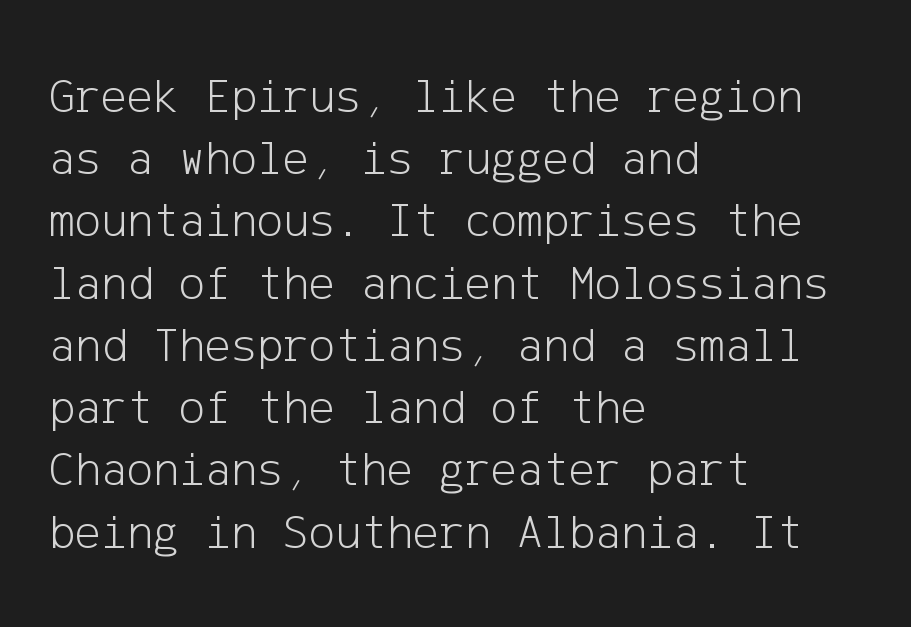
{"serif": "no", "italic": "no", "bold": "no", "weight": "light", "width": "normal", "stroke_contrast": "low", "x_height": "medium", "underline": "no", "align": "left", "line_spacing": "normal", "line_spacing_ratio": 1.27, "letter_spacing": "normal", "letter_spacing_em": 0.0, "glyph_px": 49}
